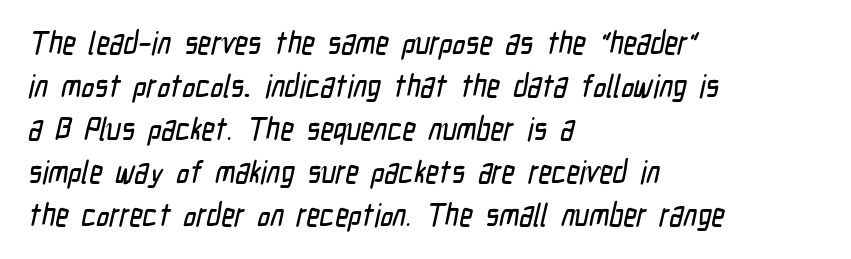
The gap between lines stays unmarked. The face used here is proportionally spaced, like ordinary book or web type. If you measured baseline to baseline, you'd find a middling distance. What kind of face is this? One without serifs — a sans. The tracking reads as untouched default to a designer's eye.
